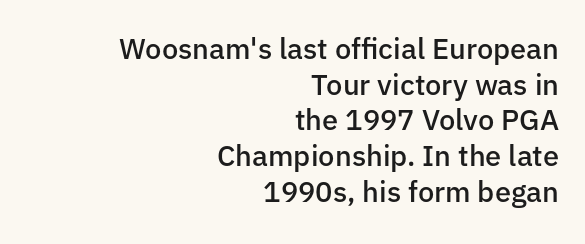
Q: Is the text bold? A: Semi-bold.
Q: Is the text italic (slanted)? A: No, it is upright.
Q: Is the typeface a serif or a sans-serif typeface? A: Sans-serif.
Q: Is the text underlined? A: No.
Q: How is the paragraph aligned? A: Right-aligned.
Q: Is the spacing between letters normal or unusually wide? A: Normal.
Q: Width (condensed, normal, or wide)? A: Normal.
Q: Stroke contrast? A: Low.
Q: x-height? A: Medium.
Q: Monospaced? A: No.
